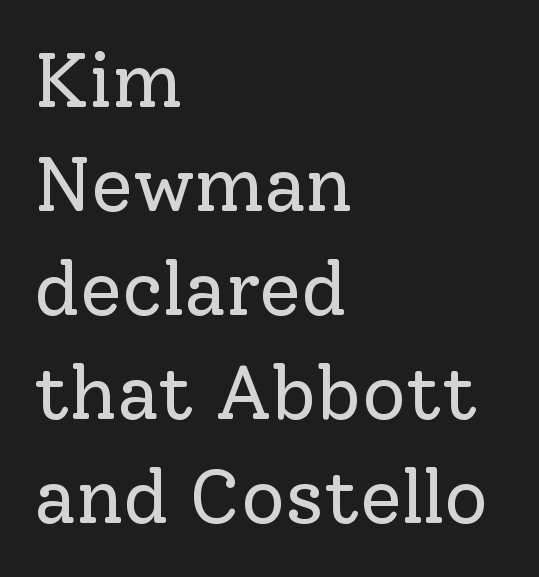
The image shows 76 px regular-weight serif type, upright; set left-aligned, normal line spacing (1.37x), normal letter spacing, not underlined; low stroke contrast and a medium x-height.
